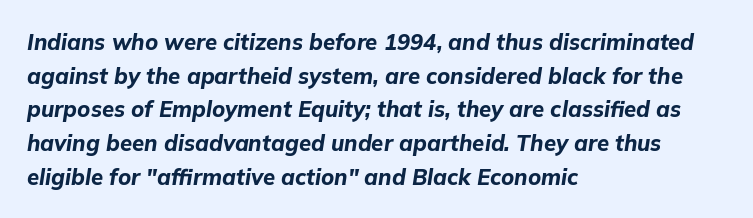
Lines of text with bare space underneath. Leading: standard. The rendering keeps characters at their native spacing. This sample is left-justified, so line endings fall wherever the words run out. Strong, thick strokes mark this as bold type. When letters slant like this, we call the style italic.
